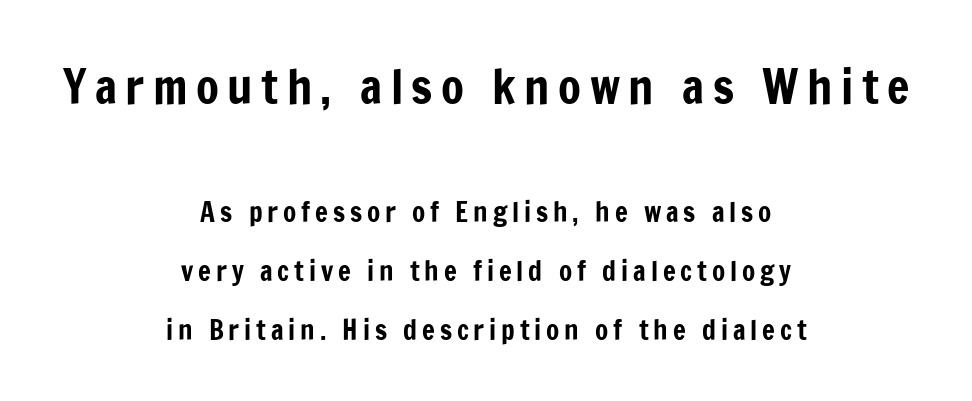
{"serif": "no", "italic": "no", "width": "condensed", "stroke_contrast": "low", "x_height": "medium", "monospaced": "no", "underline": "no", "align": "center", "line_spacing": "loose", "line_spacing_ratio": 2.18, "larger_block": "first", "size_ratio": 1.74, "glyph_px": 47}
